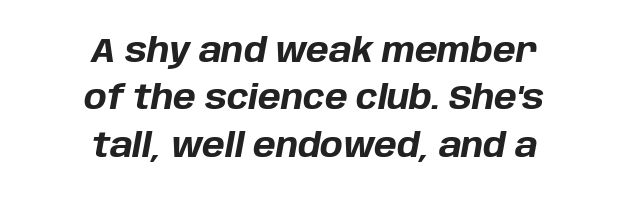
An italicized treatment has been applied to the whole sample. In terms of leading, this rendering sits right in the middle. Short note: letters normally spaced. Spacing verdict: proportional, widths tailored to each character. Check the space under the baseline: it is left empty. Does the copy run flush right? No — it is centered line by line.
